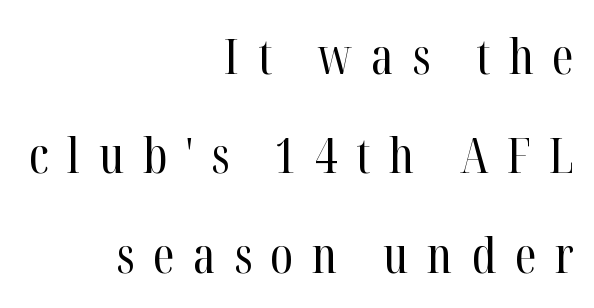
{"serif": "yes", "italic": "no", "bold": "no", "weight": "regular", "width": "condensed", "stroke_contrast": "high", "x_height": "medium", "monospaced": "no", "underline": "no", "align": "right", "line_spacing": "loose", "line_spacing_ratio": 1.99, "letter_spacing": "wide", "letter_spacing_em": 0.37, "glyph_px": 50}
